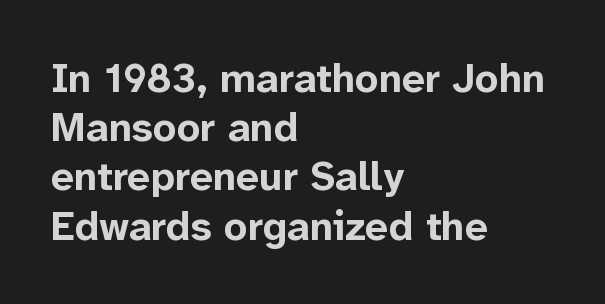
{"serif": "no", "italic": "no", "bold": "yes", "weight": "bold", "width": "normal", "stroke_contrast": "low", "x_height": "medium", "monospaced": "no", "underline": "no", "align": "left", "line_spacing_ratio": 1.2, "letter_spacing": "normal", "letter_spacing_em": 0.0, "glyph_px": 41}
